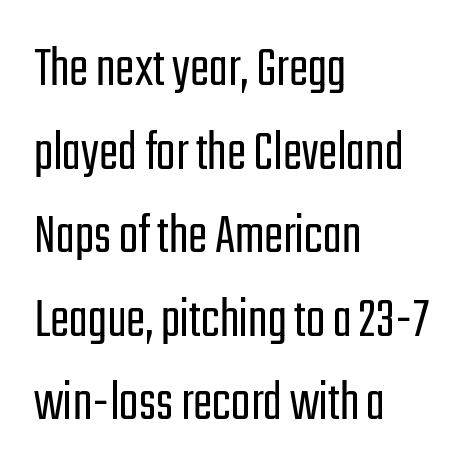
{"serif": "no", "italic": "no", "bold": "no", "weight": "light", "width": "condensed", "stroke_contrast": "low", "x_height": "medium", "monospaced": "no", "underline": "no", "align": "left", "line_spacing": "normal", "line_spacing_ratio": 1.44, "letter_spacing": "normal", "letter_spacing_em": 0.0, "glyph_px": 58}
